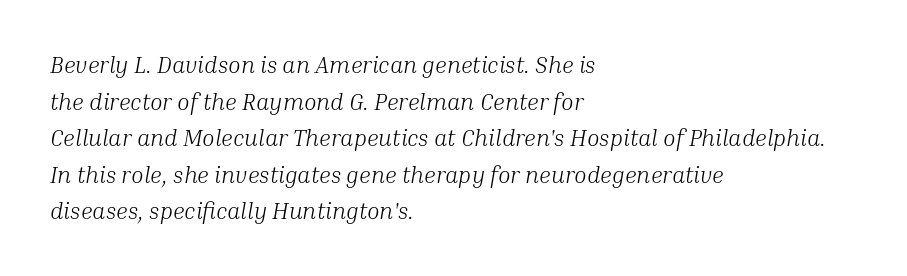
The image shows 23 px text type, italic (leaning right); set left-aligned, normal line spacing (1.59x), normal letter spacing, not underlined.
